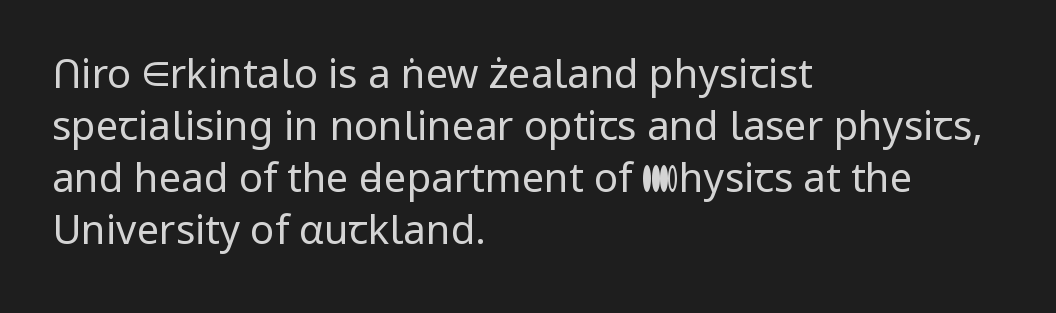
The image shows 40 px regular-weight sans-serif type, upright; set left-aligned, normal line spacing (1.3x), normal letter spacing, not underlined; low stroke contrast and a medium x-height.
